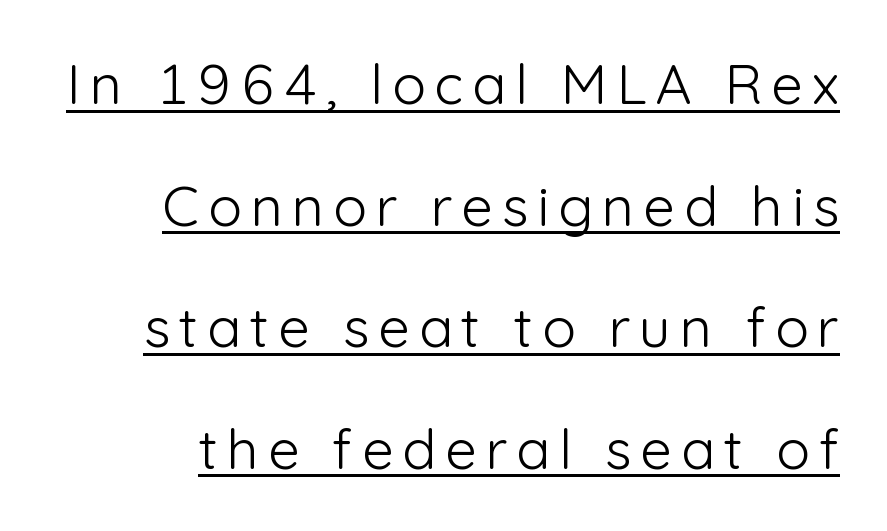
Q: Is the text bold? A: No.
Q: Is the text italic (slanted)? A: No, it is upright.
Q: Is the typeface a serif or a sans-serif typeface? A: Sans-serif.
Q: Is the text underlined? A: Yes.
Q: Is the spacing between lines tight, normal or loose? A: Loose.
Q: Width (condensed, normal, or wide)? A: Normal.
Q: Stroke contrast? A: Low.
Q: x-height? A: Medium.
Q: Monospaced? A: No.
